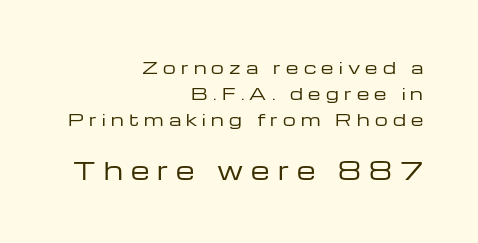
Q: Is the text bold? A: No.
Q: Is the text italic (slanted)? A: No, it is upright.
Q: Is the text underlined? A: No.
Q: How is the paragraph aligned? A: Right-aligned.
Q: Is the spacing between letters normal or unusually wide? A: Unusually wide.
Q: Is the spacing between lines tight, normal or loose? A: Normal.
Q: Which block of text is set in a larger size, the first (top) or the second (bottom)? A: The second (bottom) one.
